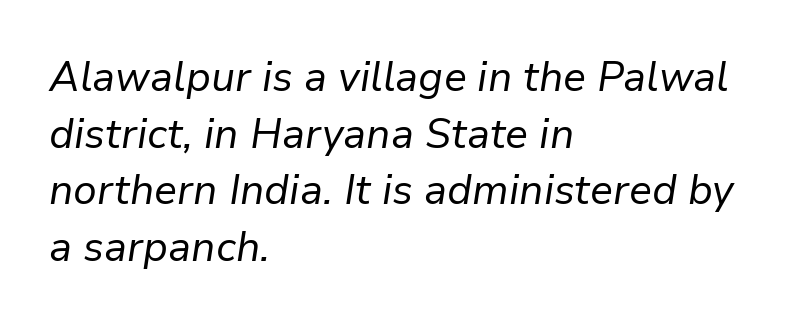
Q: Is the text bold? A: No.
Q: Is the text italic (slanted)? A: Yes, it leans right by about 9 degrees.
Q: Is the text underlined? A: No.
Q: How is the paragraph aligned? A: Left-aligned.
Q: Is the spacing between letters normal or unusually wide? A: Normal.
Q: Is the spacing between lines tight, normal or loose? A: Normal.
Q: Width (condensed, normal, or wide)? A: Normal.
Q: Stroke contrast? A: Low.
Q: x-height? A: Medium.
Q: Monospaced? A: No.
